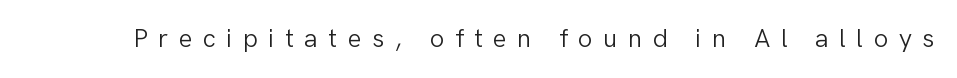
Quick note: underline off. The font is comparable to plain body text, perhaps lighter. Tracking here is generous; glyphs stand well apart from one another. Quick note: not italic, upright.
